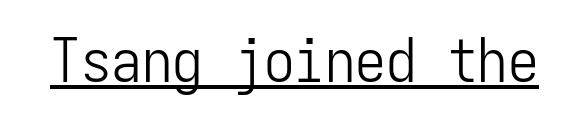
Q: Is the text bold? A: No.
Q: Is the text italic (slanted)? A: No, it is upright.
Q: Is the typeface a serif or a sans-serif typeface? A: Sans-serif.
Q: Is the text underlined? A: Yes.
Q: Is the spacing between letters normal or unusually wide? A: Normal.
Q: Width (condensed, normal, or wide)? A: Condensed.
Q: Stroke contrast? A: Low.
Q: x-height? A: Medium.
Q: Monospaced? A: Yes.
